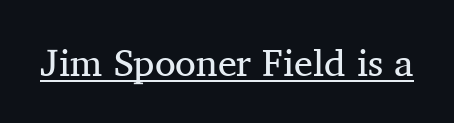
Q: Is the text bold? A: No.
Q: Is the text italic (slanted)? A: No, it is upright.
Q: Is the typeface a serif or a sans-serif typeface? A: Serif.
Q: Is the text underlined? A: Yes.
Q: Is the spacing between letters normal or unusually wide? A: Normal.
Q: Width (condensed, normal, or wide)? A: Normal.
Q: Stroke contrast? A: Medium.
Q: x-height? A: Medium.
Q: Monospaced? A: No.
